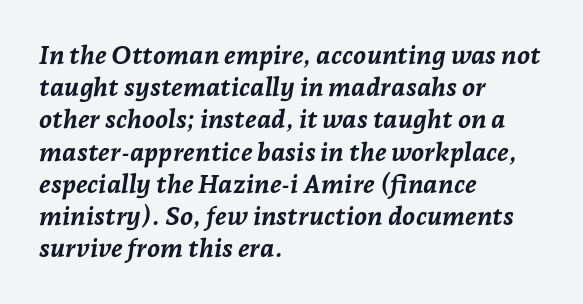
{"italic": "yes", "lean": "right", "slant_degrees": 7, "bold": "yes", "underline": "no", "align": "left", "line_spacing_ratio": 1.24, "letter_spacing": "normal", "letter_spacing_em": 0.0, "glyph_px": 26}
